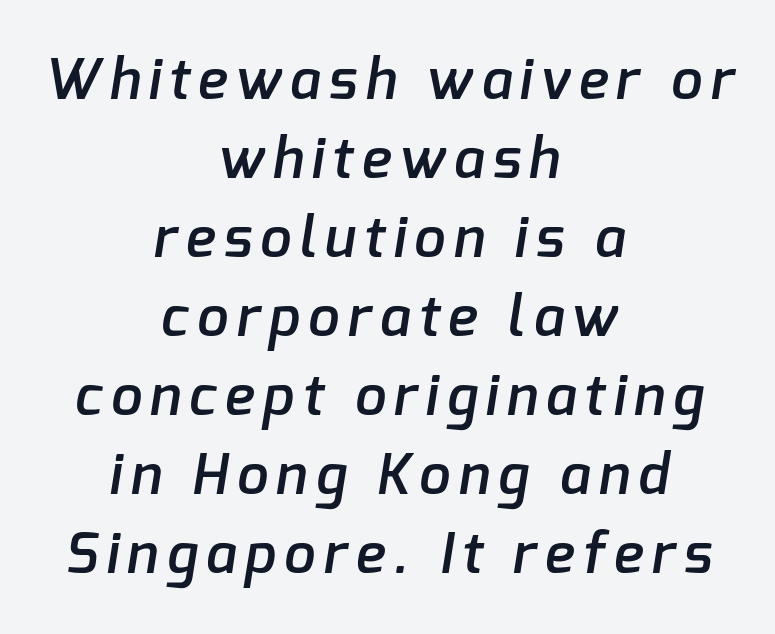
{"serif": "no", "bold": "semi", "weight": "semibold", "width": "normal", "stroke_contrast": "low", "x_height": "medium", "monospaced": "no", "underline": "no", "align": "center", "line_spacing": "normal", "line_spacing_ratio": 1.41, "glyph_px": 56}
